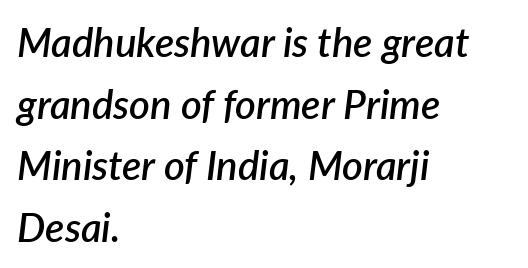
Q: Is the text bold? A: Semi-bold.
Q: Is the text italic (slanted)? A: Yes, it leans right by about 7 degrees.
Q: Is the text underlined? A: No.
Q: How is the paragraph aligned? A: Left-aligned.
Q: Is the spacing between letters normal or unusually wide? A: Normal.
Q: Is the spacing between lines tight, normal or loose? A: Normal.
Q: Width (condensed, normal, or wide)? A: Normal.
Q: Stroke contrast? A: Low.
Q: x-height? A: Medium.
Q: Monospaced? A: No.
